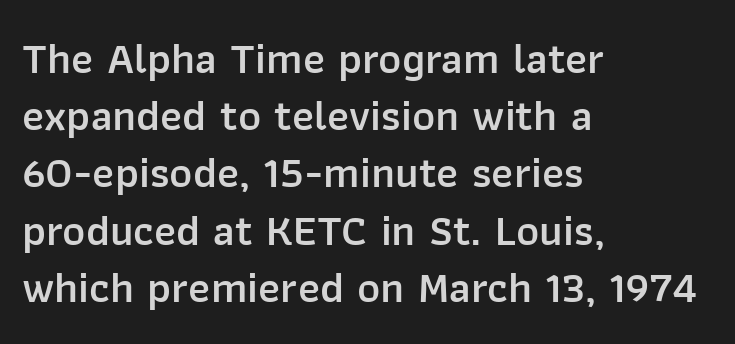
{"serif": "no", "italic": "no", "bold": "semi", "weight": "semibold", "width": "normal", "stroke_contrast": "low", "x_height": "medium", "monospaced": "no", "underline": "no", "align": "left", "line_spacing": "normal", "line_spacing_ratio": 1.3, "letter_spacing": "normal", "letter_spacing_em": 0.0, "glyph_px": 44}
